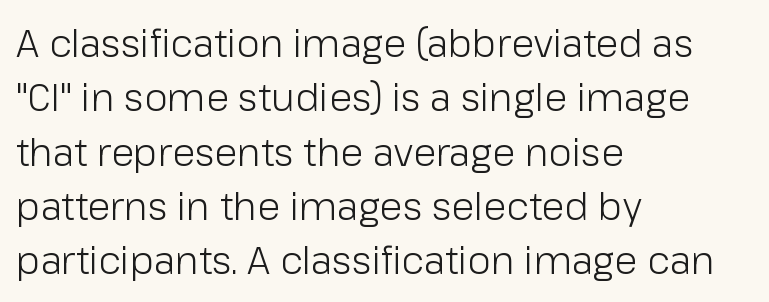
Q: Is the text bold? A: No.
Q: Is the text italic (slanted)? A: No, it is upright.
Q: Is the typeface a serif or a sans-serif typeface? A: Sans-serif.
Q: Is the text underlined? A: No.
Q: How is the paragraph aligned? A: Left-aligned.
Q: Is the spacing between letters normal or unusually wide? A: Normal.
Q: Is the spacing between lines tight, normal or loose? A: Normal.
Q: Width (condensed, normal, or wide)? A: Normal.
Q: Stroke contrast? A: Low.
Q: x-height? A: Medium.
Q: Monospaced? A: No.
